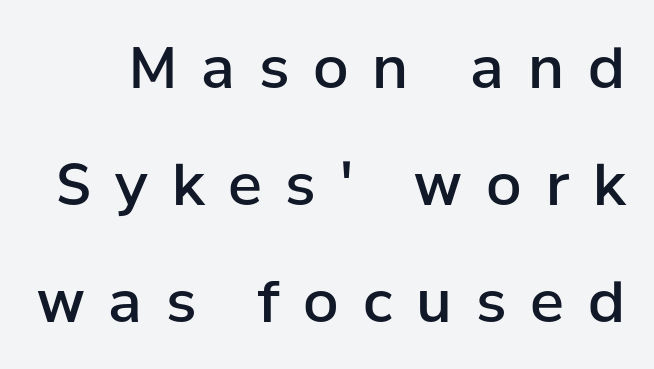
Q: Is the text bold? A: Semi-bold.
Q: Is the text italic (slanted)? A: No, it is upright.
Q: Is the typeface a serif or a sans-serif typeface? A: Sans-serif.
Q: Is the text underlined? A: No.
Q: Is the spacing between letters normal or unusually wide? A: Unusually wide.
Q: Is the spacing between lines tight, normal or loose? A: Loose.
Q: Width (condensed, normal, or wide)? A: Normal.
Q: Stroke contrast? A: Low.
Q: x-height? A: Medium.
Q: Monospaced? A: No.
